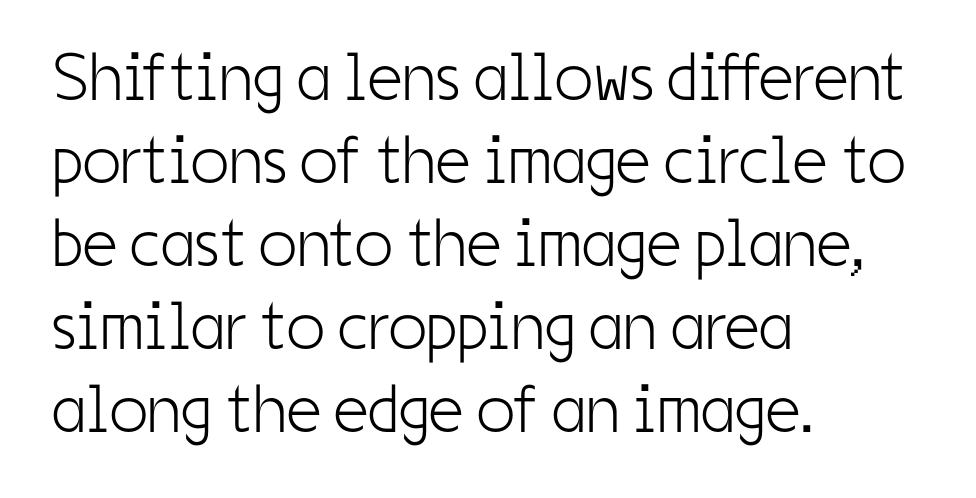
The image shows 68 px light, condensed sans-serif type, upright; set left-aligned, line spacing 1.22x, normal letter spacing, not underlined; low stroke contrast and a medium x-height.
